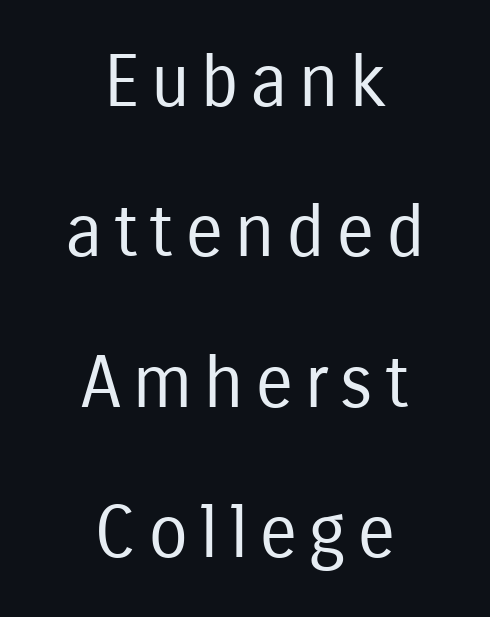
The image shows 72 px regular-weight, condensed sans-serif type, upright; set centered, loose line spacing (2.09x), not underlined; low stroke contrast and a medium x-height.
